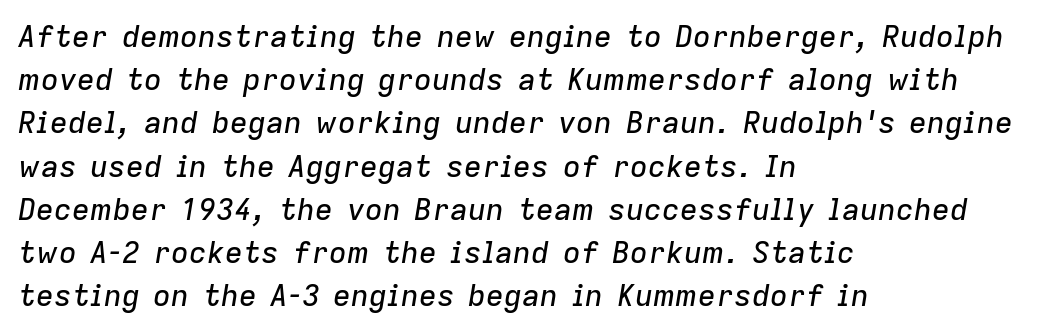
These lines were composed using italics. Every row of glyphs begins at an identical x-position on the left. The string is rendered with underlining switched off. A typesetter would call this zero additional tracking. The rendering uses natural spacing where letterforms have individual widths.
